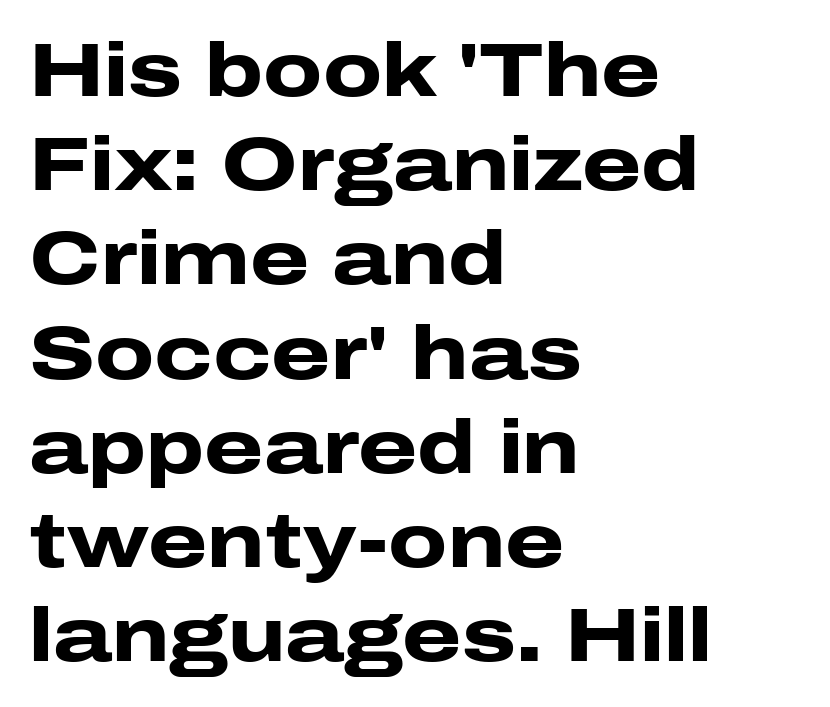
The image shows 76 px heavy, wide sans-serif type, upright; set left-aligned, line spacing 1.24x, normal letter spacing, not underlined; low stroke contrast and a medium x-height.
